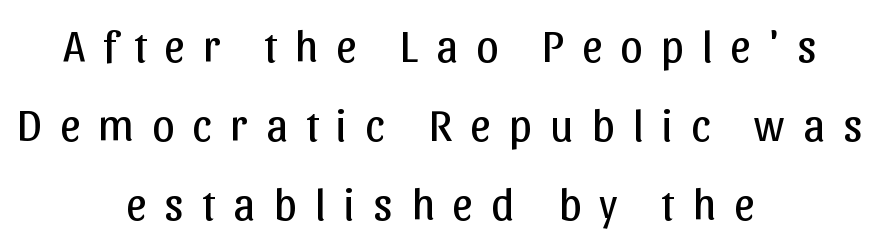
Q: Is the text bold? A: No.
Q: Is the text italic (slanted)? A: No, it is upright.
Q: Is the typeface a serif or a sans-serif typeface? A: Sans-serif.
Q: Is the text underlined? A: No.
Q: How is the paragraph aligned? A: Centered.
Q: Is the spacing between letters normal or unusually wide? A: Unusually wide.
Q: Width (condensed, normal, or wide)? A: Normal.
Q: Stroke contrast? A: Low.
Q: x-height? A: Medium.
Q: Monospaced? A: No.
